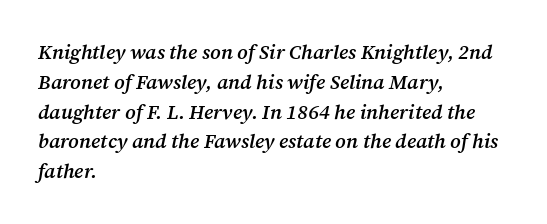
Q: Is the text bold? A: Semi-bold.
Q: Is the text italic (slanted)? A: Yes, it leans right by about 12 degrees.
Q: Is the text underlined? A: No.
Q: How is the paragraph aligned? A: Left-aligned.
Q: Is the spacing between letters normal or unusually wide? A: Normal.
Q: Is the spacing between lines tight, normal or loose? A: Normal.
